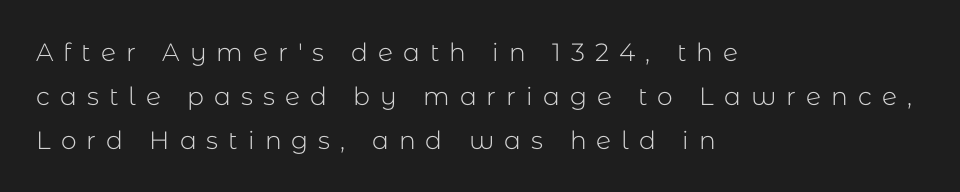
{"italic": "no", "bold": "no", "underline": "no", "align": "left", "line_spacing_ratio": 1.76, "letter_spacing": "wide", "letter_spacing_em": 0.4, "glyph_px": 25}
